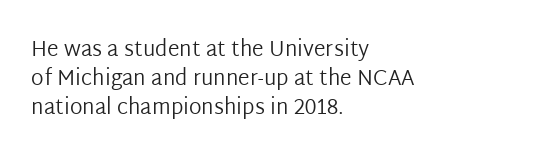
{"italic": "no", "bold": "no", "underline": "no", "align": "left", "line_spacing": "normal", "line_spacing_ratio": 1.38, "letter_spacing": "normal", "letter_spacing_em": 0.0, "glyph_px": 21}
